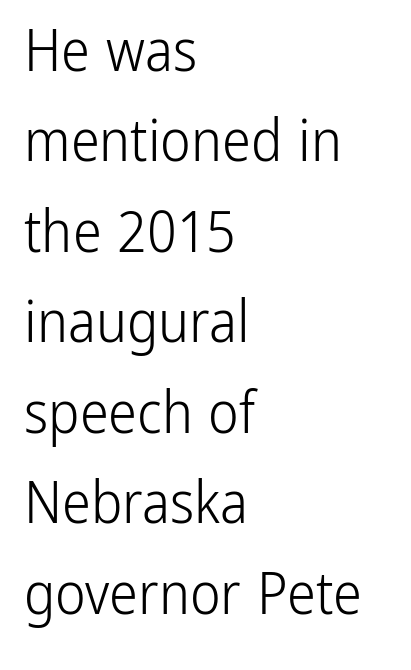
The image shows 58 px light, condensed sans-serif type, upright; set left-aligned, normal line spacing (1.56x), normal letter spacing, not underlined; low stroke contrast and a medium x-height.
